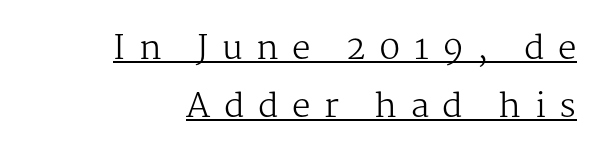
Caption: multi-line text, flush right, ragged left. The face looks like a standard text weight, possibly lighter. Substantial extra tracking has been applied to these lines. Varying glyph widths throughout — classic text-font behaviour. The words here are underlined. Typographically, this falls in the serif category.
